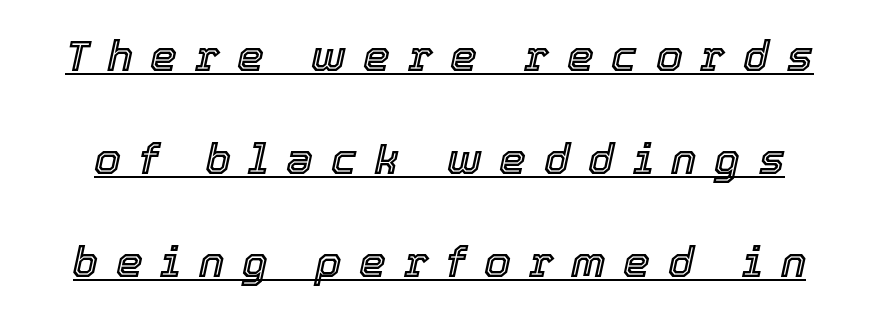
{"italic": "yes", "lean": "right", "slant_degrees": 12, "width": "normal", "x_height": "medium", "monospaced": "no", "underline": "yes", "line_spacing": "loose", "line_spacing_ratio": 2.4, "letter_spacing": "wide", "letter_spacing_em": 0.41, "glyph_px": 43}
